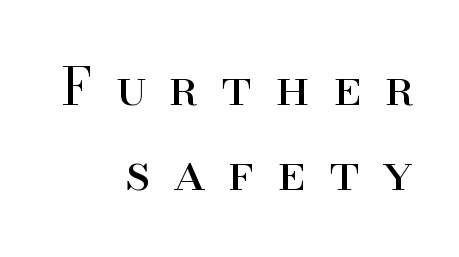
The image shows 52 px regular-weight serif type, upright; set right-aligned, normal line spacing (1.63x), unusually wide letter spacing (+0.45 em), not underlined; high stroke contrast and a small x-height.
